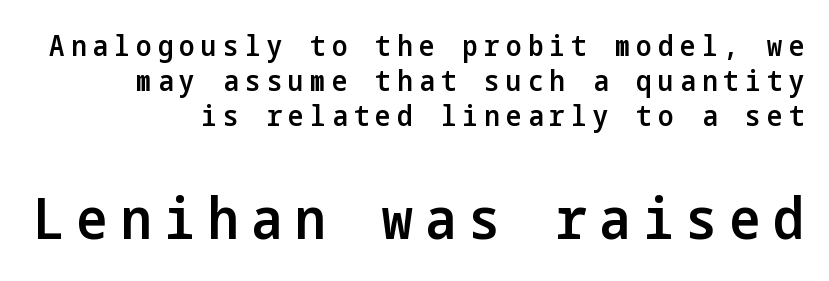
{"serif": "no", "italic": "no", "bold": "semi", "weight": "semibold", "width": "condensed", "stroke_contrast": "low", "x_height": "medium", "underline": "no", "align": "right", "line_spacing_ratio": 1.21, "letter_spacing": "wide", "letter_spacing_em": 0.22, "larger_block": "second", "size_ratio": 2.0, "glyph_px": 58}
